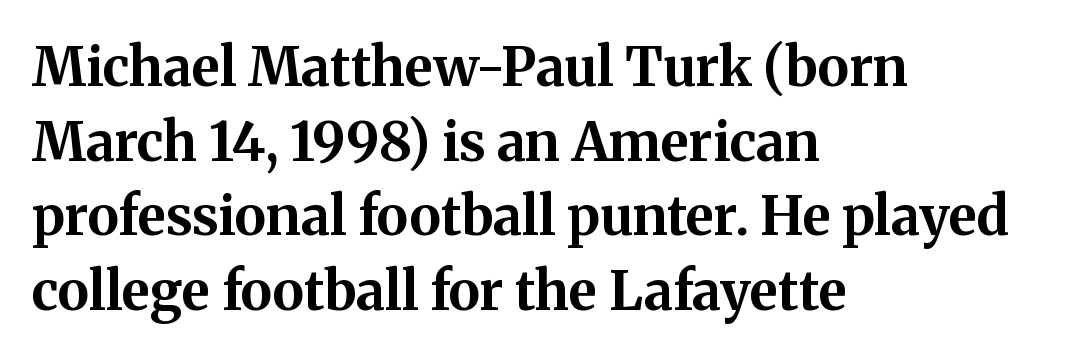
The ragged edge is on the right, which tells us the setting is flush left. This sample uses an upright cut, with every glyph sitting square on the baseline. Between one letter and the next there's only the usual sliver of space. Font category for this specimen: serif. Each glyph is drawn with heavy, bold strokes.
